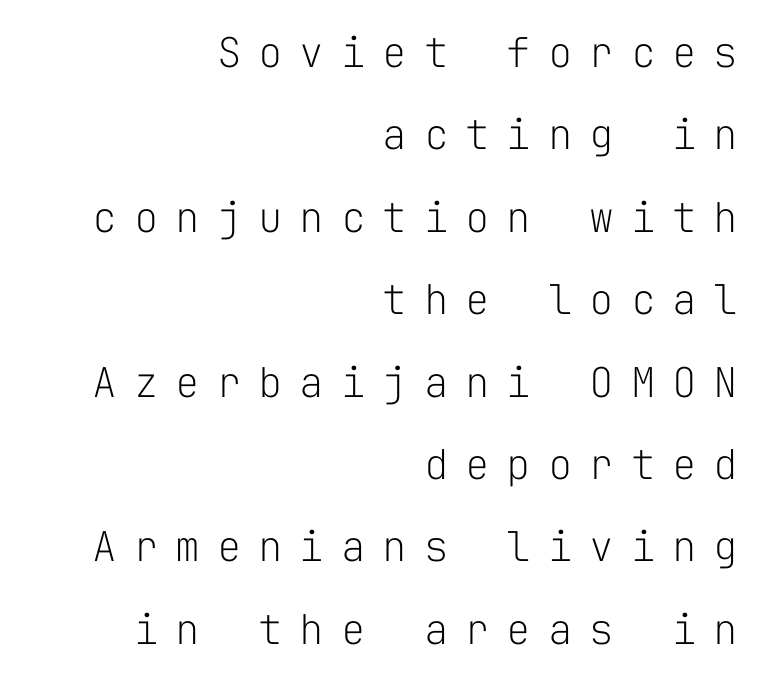
Q: Is the text bold? A: No.
Q: Is the text italic (slanted)? A: No, it is upright.
Q: Is the typeface a serif or a sans-serif typeface? A: Sans-serif.
Q: Is the text underlined? A: No.
Q: How is the paragraph aligned? A: Right-aligned.
Q: Is the spacing between letters normal or unusually wide? A: Unusually wide.
Q: Is the spacing between lines tight, normal or loose? A: Loose.
Q: Width (condensed, normal, or wide)? A: Normal.
Q: Stroke contrast? A: Low.
Q: x-height? A: Medium.
Q: Monospaced? A: Yes.
